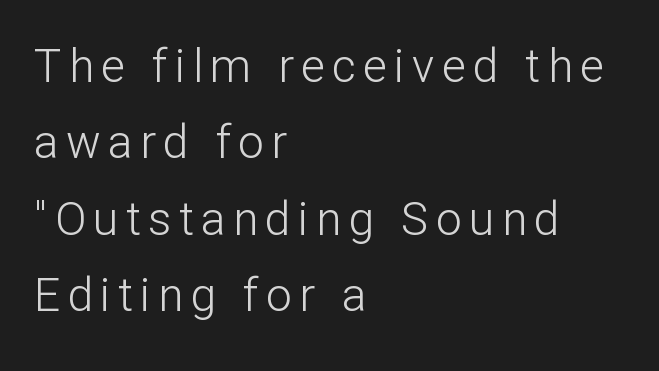
The image shows 46 px light sans-serif type, upright; set left-aligned, normal line spacing (1.66x), not underlined; low stroke contrast and a medium x-height.
